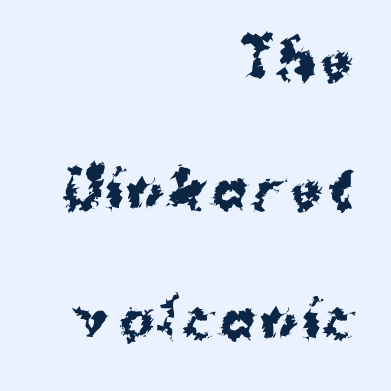
Q: Is the text bold? A: Yes.
Q: Is the text italic (slanted)? A: Yes.
Q: Is the typeface a serif or a sans-serif typeface? A: Sans-serif.
Q: Is the text underlined? A: No.
Q: How is the paragraph aligned? A: Right-aligned.
Q: Is the spacing between lines tight, normal or loose? A: Loose.
Q: Width (condensed, normal, or wide)? A: Normal.
Q: Stroke contrast? A: Medium.
Q: x-height? A: Medium.
Q: Monospaced? A: No.
